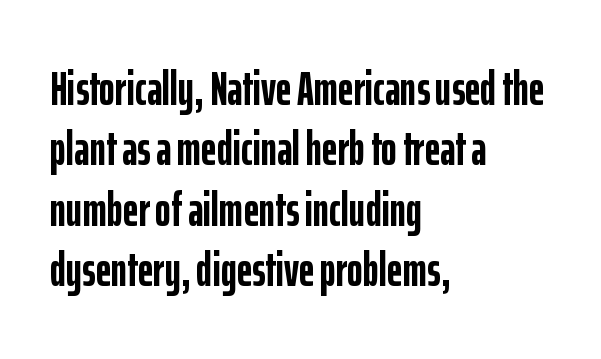
{"serif": "no", "italic": "no", "bold": "yes", "weight": "semibold", "width": "condensed", "stroke_contrast": "low", "x_height": "medium", "monospaced": "no", "underline": "no", "align": "left", "line_spacing": "normal", "line_spacing_ratio": 1.26, "letter_spacing": "normal", "letter_spacing_em": 0.0, "glyph_px": 48}
